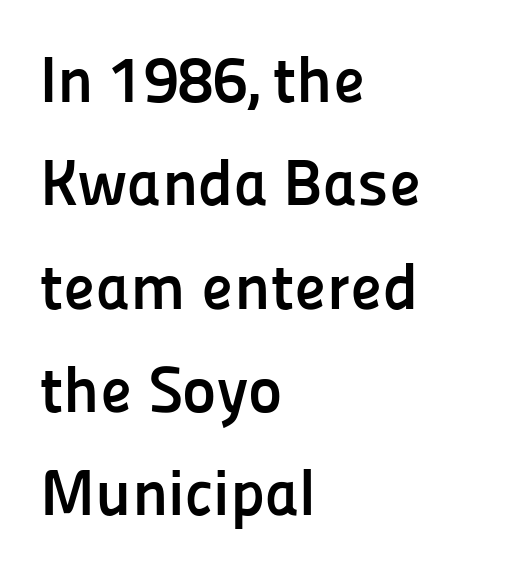
Q: Is the text bold? A: Yes.
Q: Is the text italic (slanted)? A: No, it is upright.
Q: Is the typeface a serif or a sans-serif typeface? A: Sans-serif.
Q: Is the text underlined? A: No.
Q: How is the paragraph aligned? A: Left-aligned.
Q: Is the spacing between letters normal or unusually wide? A: Normal.
Q: Is the spacing between lines tight, normal or loose? A: Normal.
Q: Width (condensed, normal, or wide)? A: Normal.
Q: Stroke contrast? A: Low.
Q: x-height? A: Medium.
Q: Monospaced? A: No.
